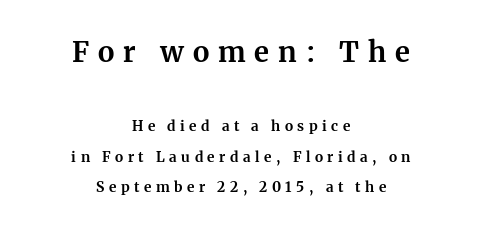
Does the bottom block carry the larger type? No, the top block does. Rendered with straight, roman letterforms. Layout note: lines centered. Pretty heavy lettering here — definitely bold. The block of text is sparse from top to bottom, with ample space between rows.
